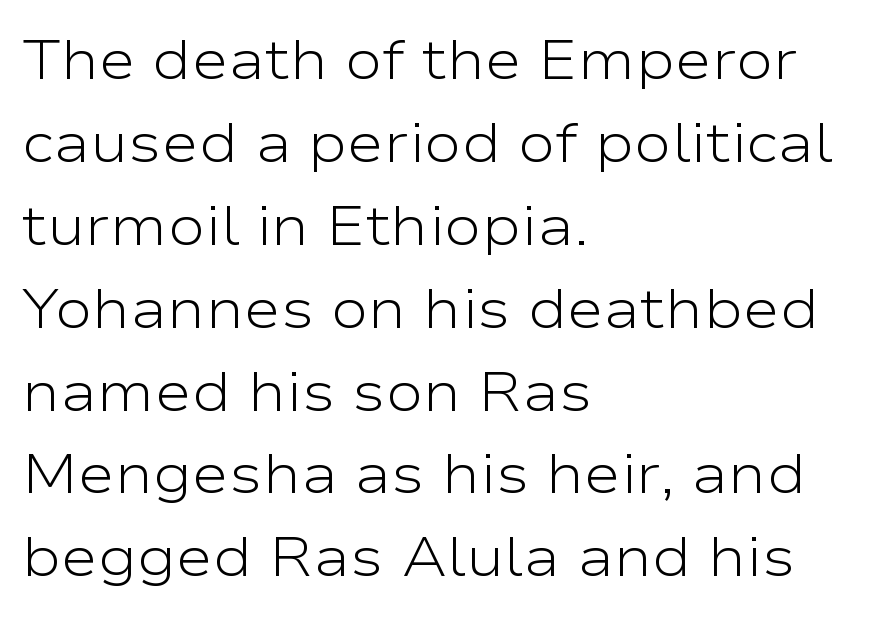
The rendering keeps characters at their native spacing. The letters advance in unequal steps, a hallmark of proportional type. These glyphs show unthickened strokes, regular width or finer. Has an underline been added? It has not. Every row of glyphs begins at an identical x-position on the left.
